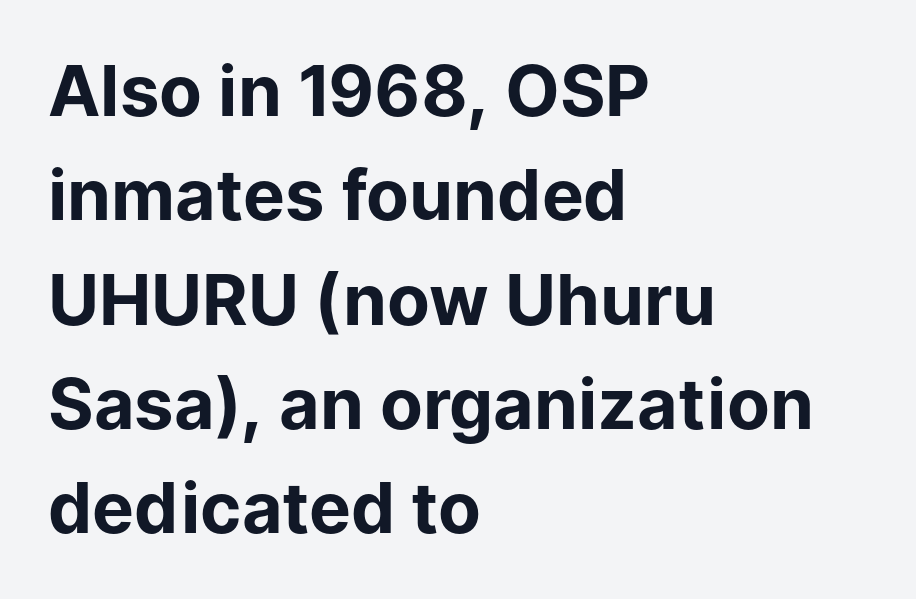
Q: Is the text bold? A: Yes.
Q: Is the text italic (slanted)? A: No, it is upright.
Q: Is the typeface a serif or a sans-serif typeface? A: Sans-serif.
Q: Is the text underlined? A: No.
Q: How is the paragraph aligned? A: Left-aligned.
Q: Is the spacing between letters normal or unusually wide? A: Normal.
Q: Is the spacing between lines tight, normal or loose? A: Normal.
Q: Width (condensed, normal, or wide)? A: Normal.
Q: Stroke contrast? A: Low.
Q: x-height? A: Medium.
Q: Monospaced? A: No.
